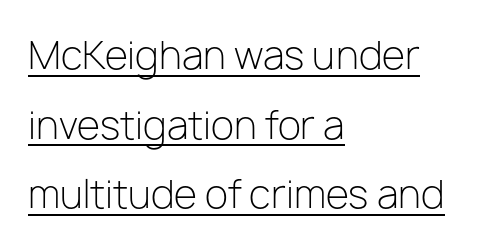
The image shows 38 px light sans-serif type, upright; set left-aligned, line spacing 1.83x, normal letter spacing, underlined; low stroke contrast and a medium x-height.
